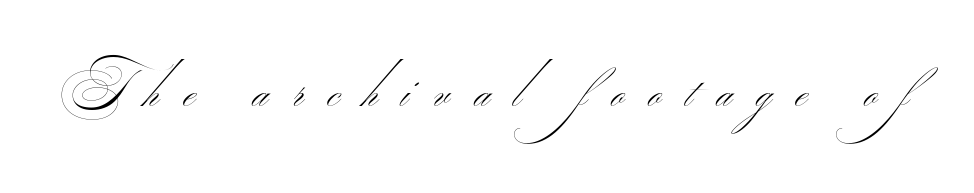
Between one letter and the next there's a generous, obvious gap. Varying glyph widths throughout — classic text-font behaviour. The space beneath each line is pristine and unruled. Stems and bowls with no extra thickness — not bold.
